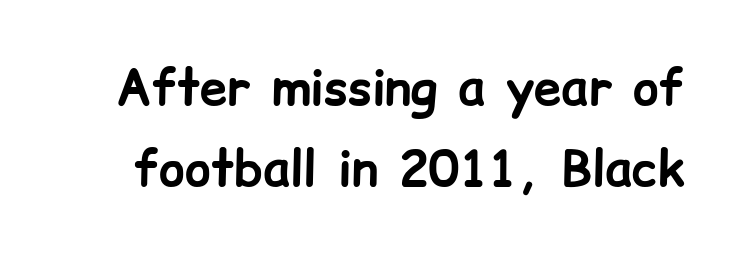
{"serif": "no", "italic": "no", "bold": "yes", "weight": "bold", "width": "normal", "stroke_contrast": "low", "x_height": "medium", "monospaced": "no", "underline": "no", "line_spacing": "normal", "line_spacing_ratio": 1.66, "letter_spacing": "normal", "letter_spacing_em": 0.0, "glyph_px": 49}
